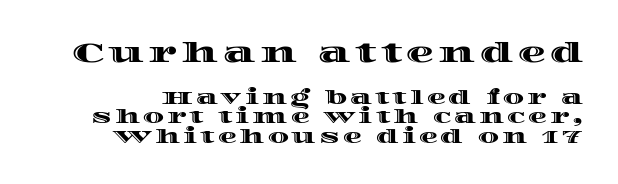
{"italic": "no", "width": "wide", "x_height": "large", "monospaced": "no", "underline": "no", "line_spacing": "tight", "line_spacing_ratio": 1.02, "larger_block": "first", "size_ratio": 1.47, "glyph_px": 28}
